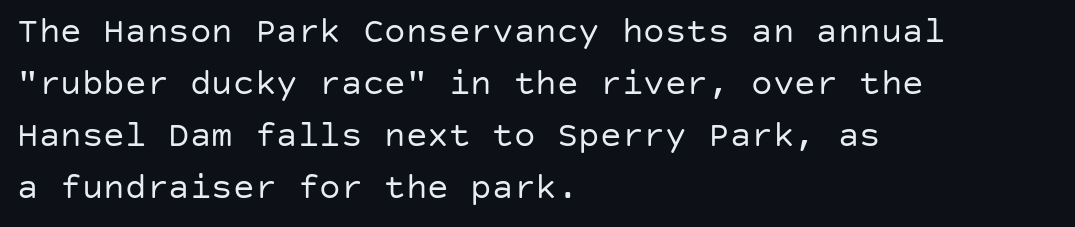
The lines are quadded left. The type is set solid horizontally, with unmodified tracking. Posture: straight, roman, zero tilt. Stroke terminals: plain, sans-serif. A quiet, ordinary-to-light weight characterises the typeface.
